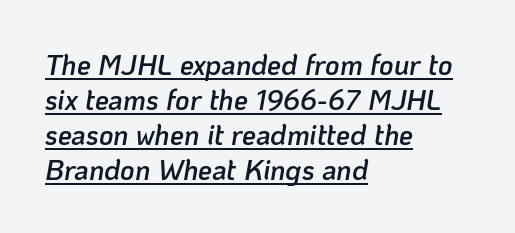
The image shows 28 px semibold type, italic (leaning right); set left-aligned, normal line spacing (1.25x), normal letter spacing, underlined; low stroke contrast and a medium x-height.
